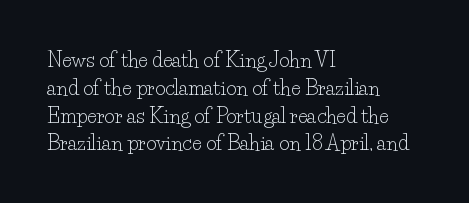
The image shows 20 px text type, upright; set left-aligned, normal line spacing (1.39x), normal letter spacing, not underlined.
